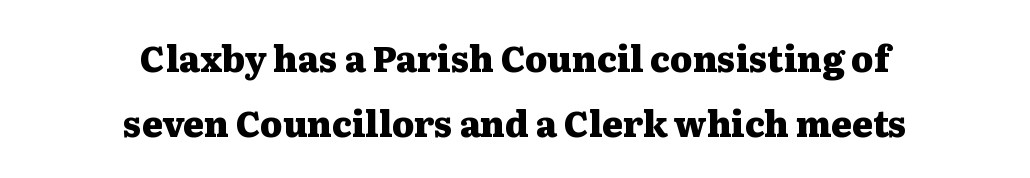
The image shows 35 px heavy, wide serif type, upright; set centered, line spacing 1.85x, normal letter spacing, not underlined; medium stroke contrast and a medium x-height.
